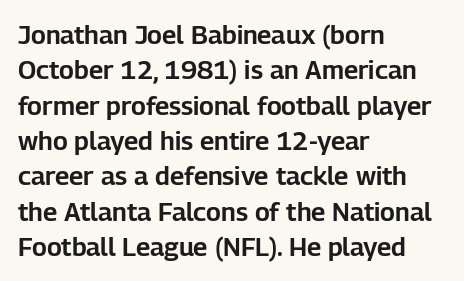
{"italic": "no", "underline": "no", "align": "left", "line_spacing": "normal", "line_spacing_ratio": 1.36, "letter_spacing": "normal", "letter_spacing_em": 0.0, "glyph_px": 26}
